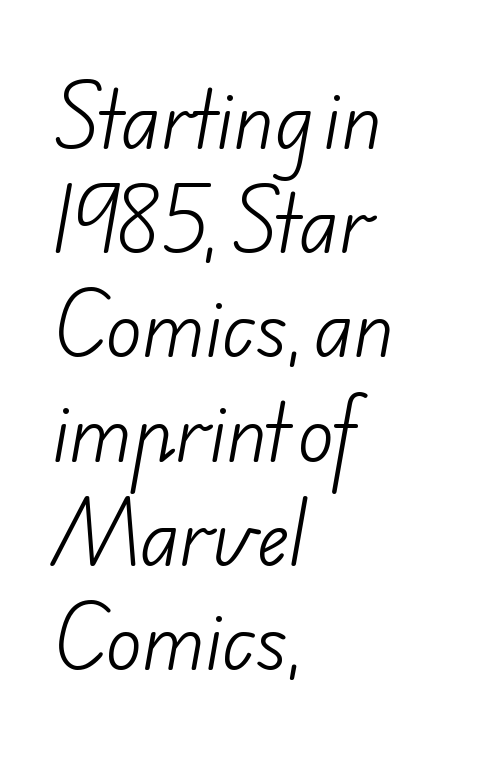
Look at the tracking — it's just the regular setting, nothing added. Is the stroke heavy? The answer is a plain regular-or-lighter. This rendering employs a face without finishing strokes, i.e., a sans-serif. The zone under the glyphs is completely vacant.
